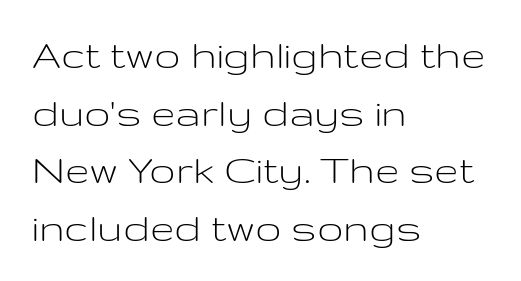
The rendering keeps characters at their native spacing. A typesetter would call this proportional, since set widths differ per character. Beneath every word, the page is bare. The rendering uses a moderate line-height, typical for paragraphs. A light-to-regular cut is what we see here. In terms of letterform style, serifs are entirely absent.
